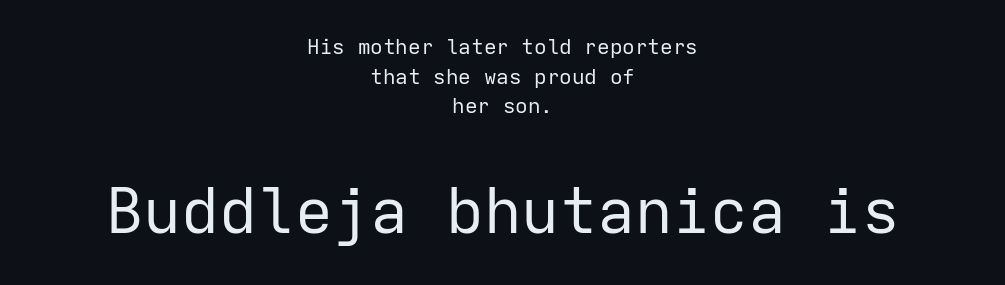
In terms of leading, this rendering sits right in the middle. No letter is thick-stroked: the sample isn't bold. The text block is weighted toward neither margin, spreading evenly from the middle. Compare the two chunks: the lower has the greater cap height. Beneath every word, the page is bare.
